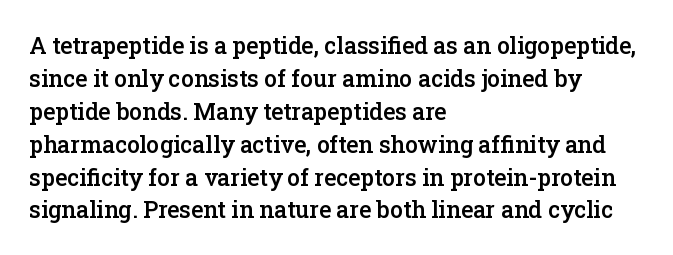
The space beneath each line is pristine and unruled. This rendering leaves character spacing at its baseline value. Designer's note — italics off, roman on. Leftover space on each line is placed entirely after the last word.
